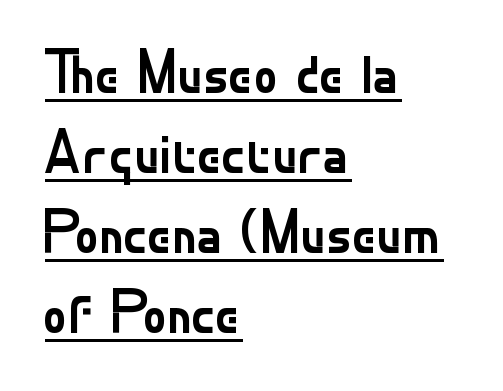
The image shows 61 px regular-weight sans-serif type, upright; set left-aligned, normal line spacing (1.31x), normal letter spacing, underlined; low stroke contrast and a small x-height.
